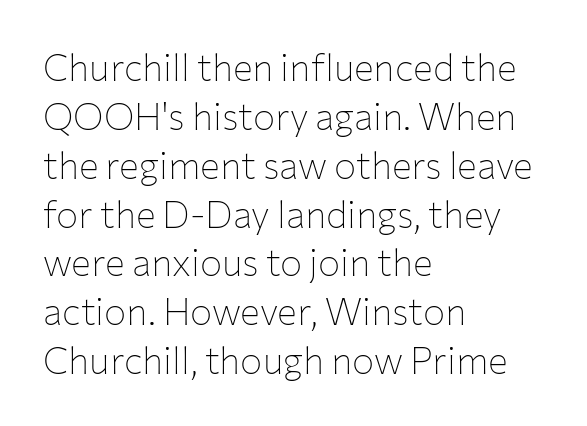
This is sans-serif lettering, the kind often seen on screens and signage. On a weight scale, this lands at 450 or below. Descenders hang freely into open space. Unlike italic type, these characters show no tilt at all. Think of a printed novel: that variable character pitch is what you see here. The rendering uses a moderate line-height, typical for paragraphs.
